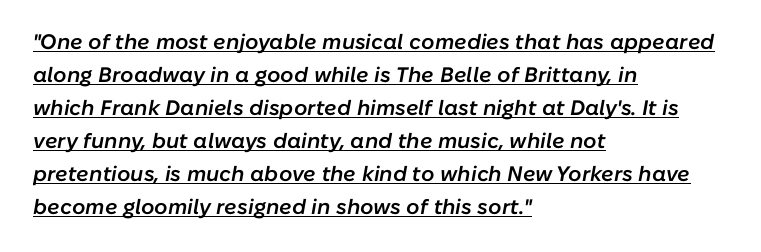
The rendering uses a moderate line-height, typical for paragraphs. The passage shown is underscored from start to finish. Looking at the ascenders, they clearly lean. Look at the stroke-to-counter ratio: somewhat heavy, a semibold. Line starts are locked; line ends wander.
